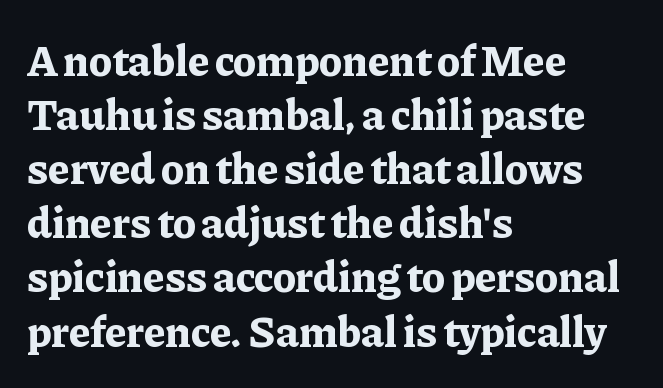
Q: Is the text bold? A: Yes.
Q: Is the text italic (slanted)? A: No, it is upright.
Q: Is the typeface a serif or a sans-serif typeface? A: Serif.
Q: Is the text underlined? A: No.
Q: How is the paragraph aligned? A: Left-aligned.
Q: Is the spacing between letters normal or unusually wide? A: Normal.
Q: Width (condensed, normal, or wide)? A: Normal.
Q: Stroke contrast? A: Low.
Q: x-height? A: Medium.
Q: Monospaced? A: No.
